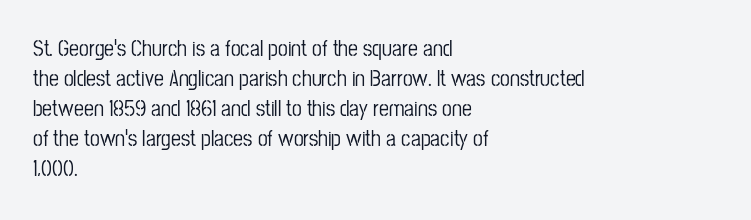
Decoration check: the copy has no underline. A roman cut, with each character standing at attention. The line-height multiplier appears to be the usual default. In CSS terms this would be text-align: left. Words appear dense and cohesive because spacing is normal.
